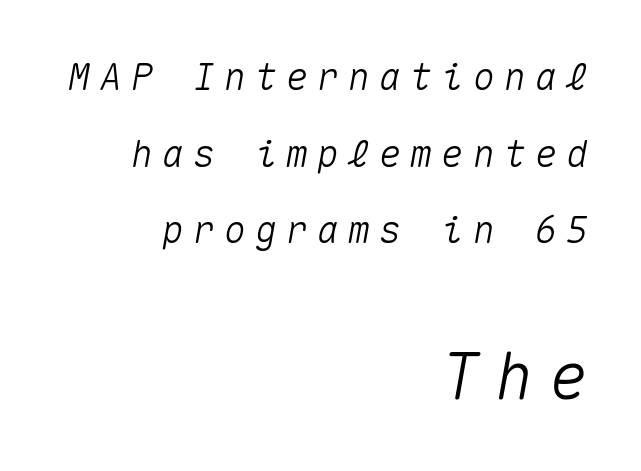
{"italic": "yes", "lean": "right", "slant_degrees": 10, "width": "normal", "stroke_contrast": "medium", "x_height": "medium", "monospaced": "yes", "underline": "no", "align": "right", "line_spacing": "loose", "line_spacing_ratio": 2.07, "letter_spacing": "wide", "letter_spacing_em": 0.24, "larger_block": "second", "size_ratio": 1.73, "glyph_px": 64}
